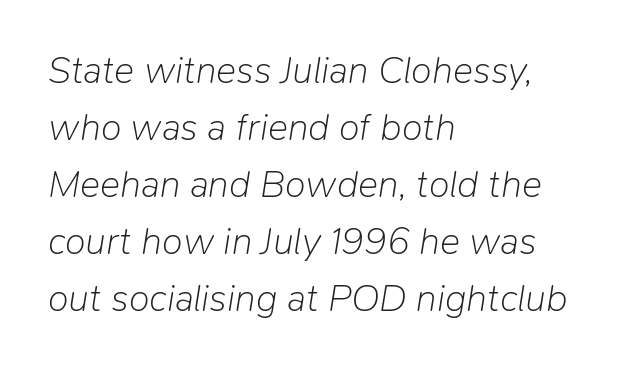
The image shows 38 px light type, italic (leaning right); set left-aligned, normal line spacing (1.5x), normal letter spacing, not underlined; low stroke contrast and a medium x-height.
